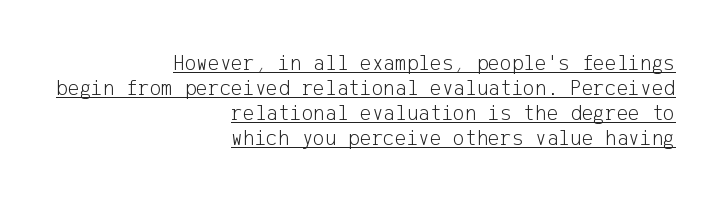
Q: Is the text bold? A: No.
Q: Is the text italic (slanted)? A: No, it is upright.
Q: Is the text underlined? A: Yes.
Q: How is the paragraph aligned? A: Right-aligned.
Q: Is the spacing between letters normal or unusually wide? A: Normal.
Q: Is the spacing between lines tight, normal or loose? A: Tight.
